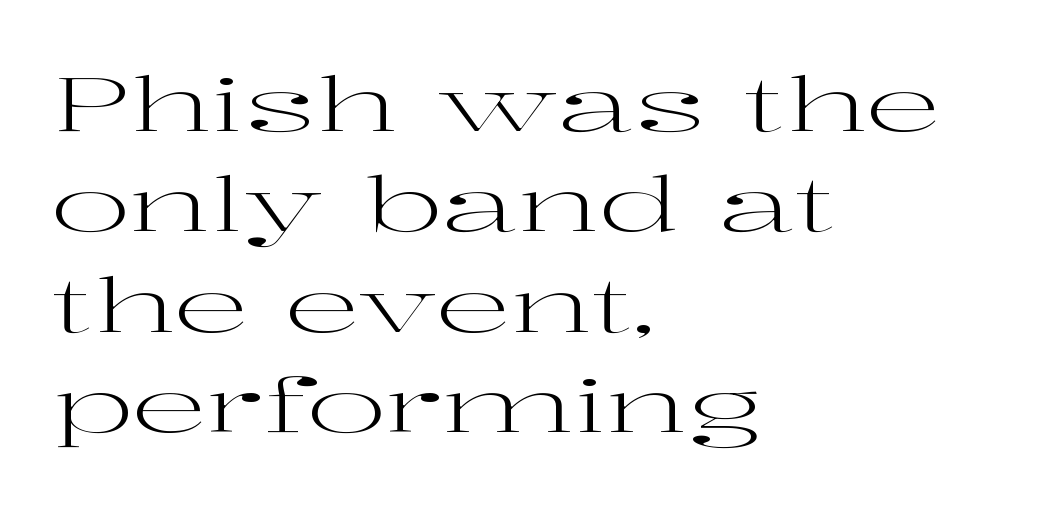
Spacing verdict: proportional, widths tailored to each character. Vertically, the passage feels balanced, rows spaced as you'd expect. How are the letters spaced? Ordinarily, with no added tracking. Caption: face not bold, strokes unweighted. Unmarked baselines from the first word to the last.
